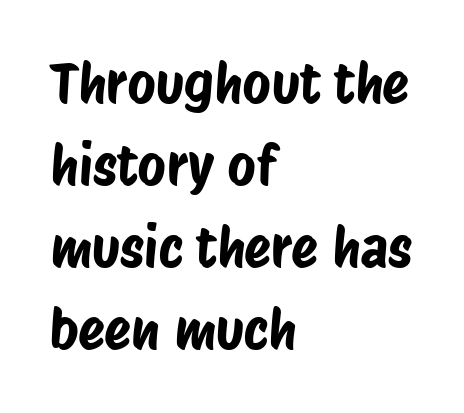
Line spacing here is normal. The type is set solid horizontally, with unmodified tracking. The specimen omits any rule beneath the text block's lines. Here the designer chose a conventional face with non-uniform glyph widths.
